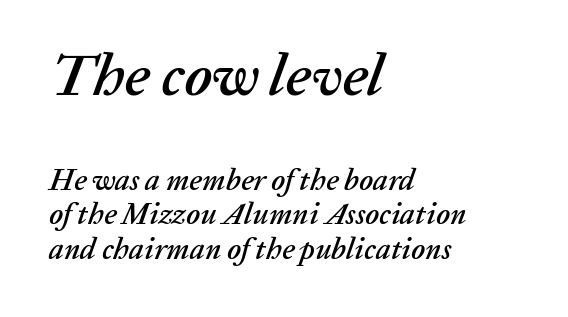
The image shows 60 px text type, italic (leaning right); set left-aligned, line spacing 1.16x, normal letter spacing, not underlined; the first (top) block is 2.0x larger; low stroke contrast and a medium x-height.
